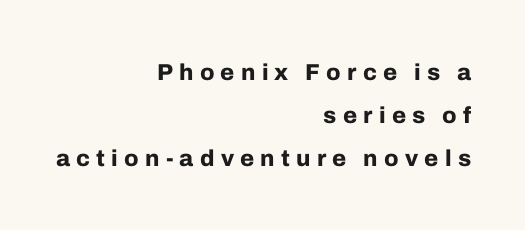
These lines stack with their right ends in a neat column. The letterforms stand isolated, each surrounded by extra space. Caption: bold face, heavy strokes. Plain, unruled lines of type. Notice how the stems are strictly vertical — no italics here.
